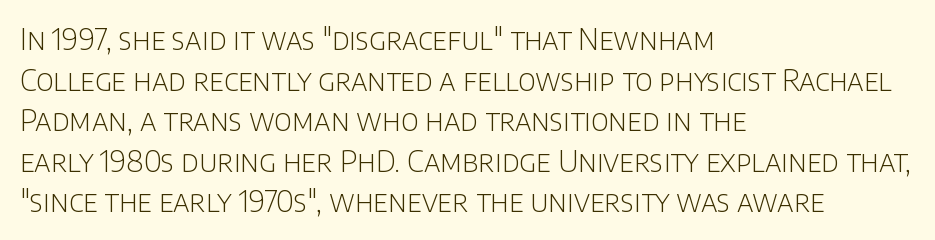
The font sits on the lighter half of the weight spectrum, regular included. These lines are composed in type without serifs. Each word holds together tightly as a unit, with standard inter-letter gaps. Plain, unruled lines of type. Ascenders rise straight up at ninety degrees.
